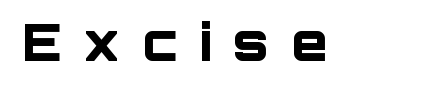
Q: Is the text bold? A: Yes.
Q: Is the text italic (slanted)? A: No, it is upright.
Q: Is the typeface a serif or a sans-serif typeface? A: Sans-serif.
Q: Is the text underlined? A: No.
Q: Is the spacing between letters normal or unusually wide? A: Unusually wide.
Q: Width (condensed, normal, or wide)? A: Normal.
Q: Stroke contrast? A: Low.
Q: x-height? A: Large.
Q: Monospaced? A: No.
